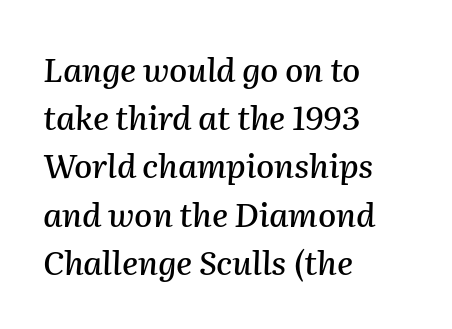
{"italic": "yes", "lean": "right", "slant_degrees": 2, "width": "normal", "stroke_contrast": "medium", "x_height": "medium", "monospaced": "no", "underline": "no", "align": "left", "line_spacing": "normal", "line_spacing_ratio": 1.46, "letter_spacing": "normal", "letter_spacing_em": 0.0, "glyph_px": 33}
